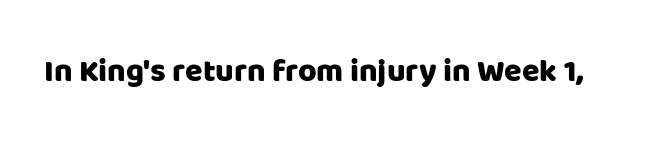
Letter spacing: default. A roman cut, with each character standing at attention. The gap between lines stays unmarked. The letters carry no serifs — their stems end cleanly without finishing strokes. Spacing verdict: proportional, widths tailored to each character.
